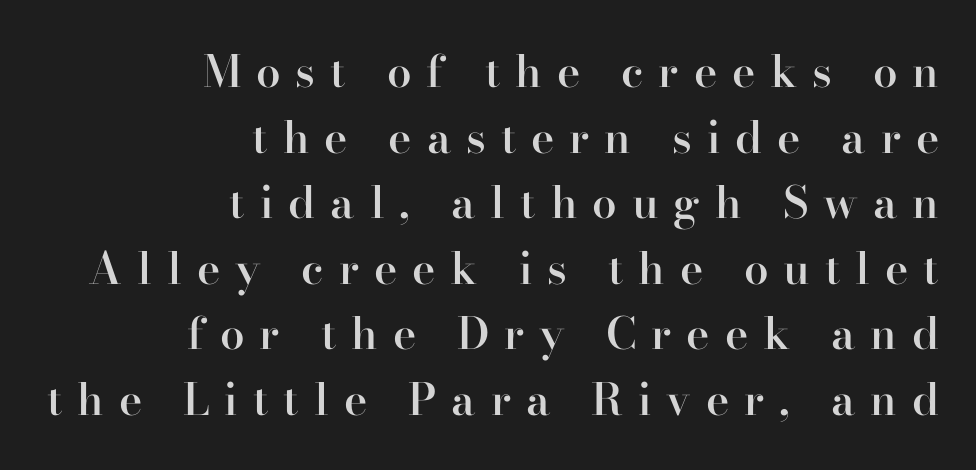
Q: Is the text bold? A: Semi-bold.
Q: Is the text italic (slanted)? A: No, it is upright.
Q: Is the typeface a serif or a sans-serif typeface? A: Serif.
Q: Is the text underlined? A: No.
Q: How is the paragraph aligned? A: Right-aligned.
Q: Is the spacing between letters normal or unusually wide? A: Unusually wide.
Q: Is the spacing between lines tight, normal or loose? A: Normal.
Q: Width (condensed, normal, or wide)? A: Normal.
Q: Stroke contrast? A: High.
Q: x-height? A: Small.
Q: Monospaced? A: No.
